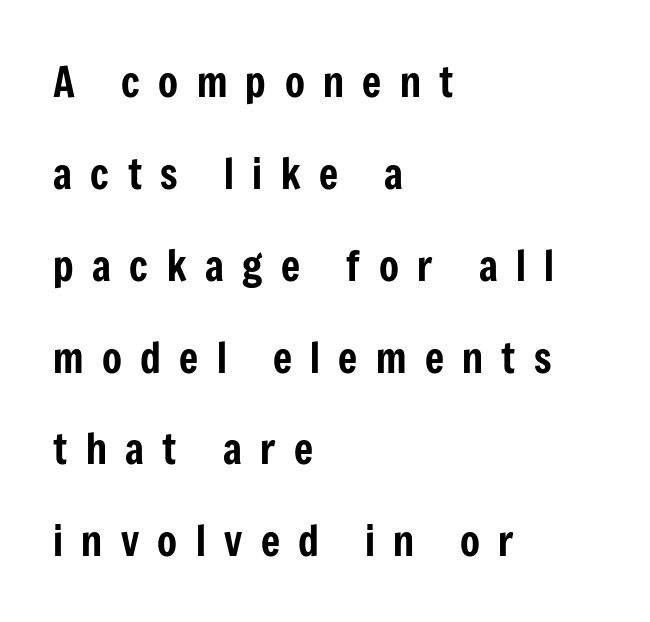
The letters advance in unequal steps, a hallmark of proportional type. The typeface chosen for these lines omits serifs. The typography opts for an upright posture over an oblique one. Is the letter spacing exaggerated? Yes — the characters are pushed far apart.
